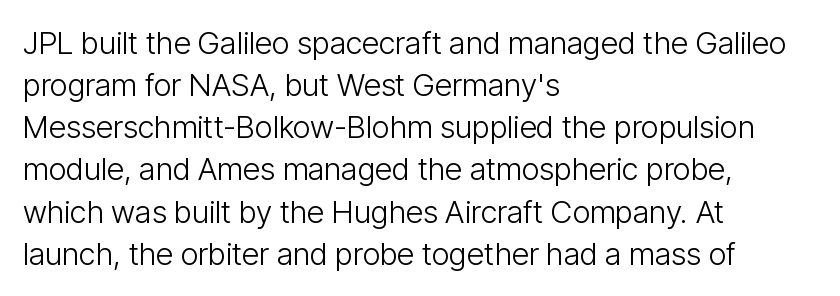
The image shows 31 px light, condensed sans-serif type, upright; set left-aligned, normal line spacing (1.36x), normal letter spacing, not underlined; low stroke contrast and a medium x-height.
